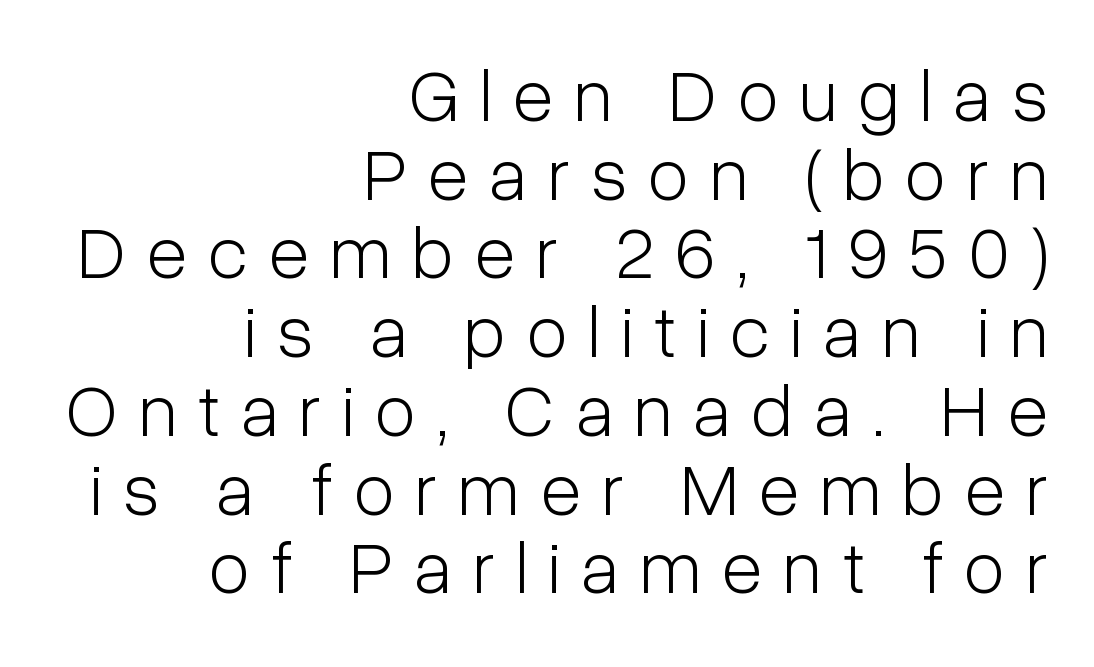
Quick note: not italic, upright. The strip under each line holds only bare page. Weight: in the light-to-regular range. Does the copy run flush right? Yes — the right margin is perfectly even.
